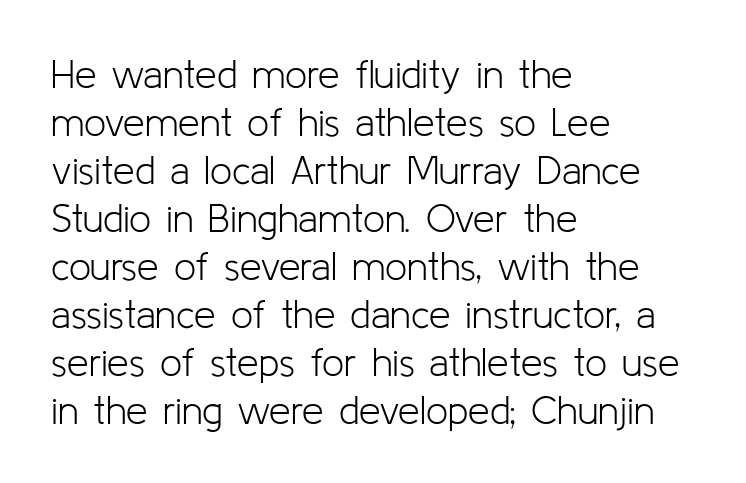
{"serif": "no", "italic": "no", "bold": "no", "weight": "light", "width": "normal", "stroke_contrast": "low", "x_height": "medium", "monospaced": "no", "underline": "no", "align": "left", "line_spacing_ratio": 1.23, "letter_spacing": "normal", "letter_spacing_em": 0.0, "glyph_px": 39}
